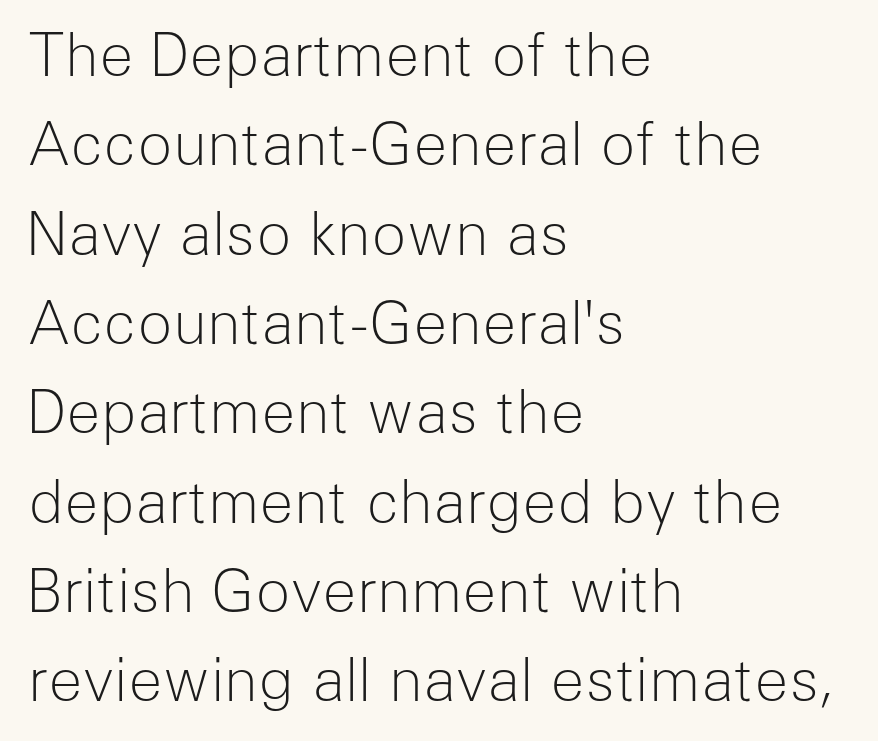
Q: Is the text bold? A: No.
Q: Is the text italic (slanted)? A: No, it is upright.
Q: Is the typeface a serif or a sans-serif typeface? A: Sans-serif.
Q: Is the text underlined? A: No.
Q: How is the paragraph aligned? A: Left-aligned.
Q: Is the spacing between letters normal or unusually wide? A: Normal.
Q: Is the spacing between lines tight, normal or loose? A: Normal.
Q: Width (condensed, normal, or wide)? A: Normal.
Q: Stroke contrast? A: Low.
Q: x-height? A: Medium.
Q: Monospaced? A: No.
